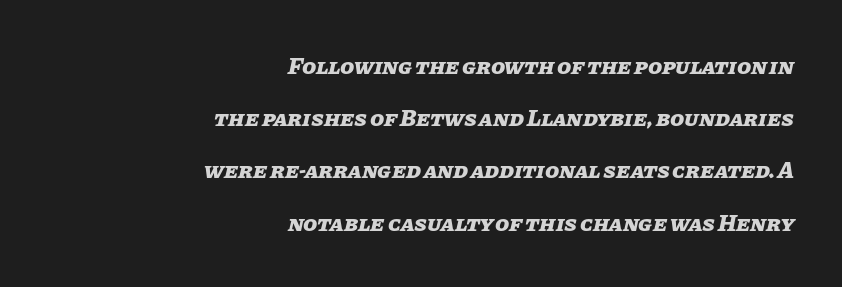
{"italic": "yes", "lean": "right", "slant_degrees": 11, "bold": "yes", "underline": "no", "align": "right", "line_spacing": "loose", "line_spacing_ratio": 2.27, "letter_spacing": "normal", "letter_spacing_em": 0.0, "glyph_px": 23}
